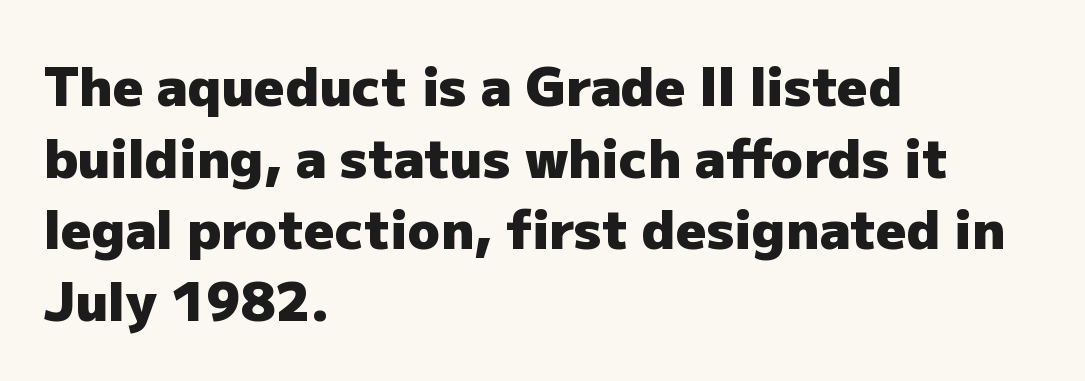
Q: Is the text bold? A: Yes.
Q: Is the text italic (slanted)? A: No, it is upright.
Q: Is the typeface a serif or a sans-serif typeface? A: Sans-serif.
Q: Is the text underlined? A: No.
Q: How is the paragraph aligned? A: Left-aligned.
Q: Is the spacing between letters normal or unusually wide? A: Normal.
Q: Is the spacing between lines tight, normal or loose? A: Normal.
Q: Width (condensed, normal, or wide)? A: Normal.
Q: Stroke contrast? A: Low.
Q: x-height? A: Medium.
Q: Monospaced? A: No.
